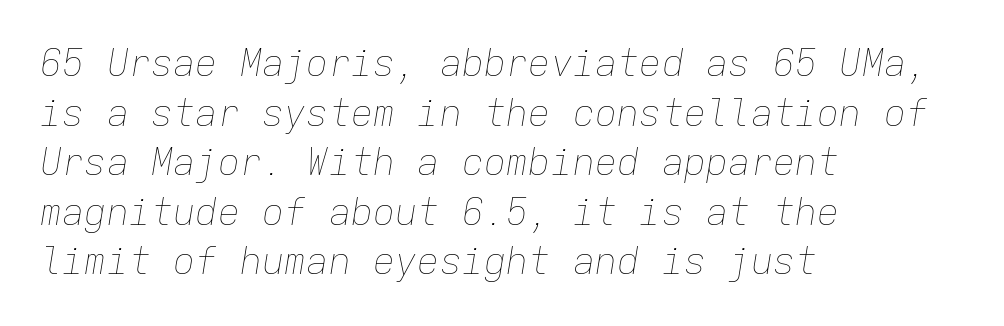
{"italic": "yes", "lean": "right", "slant_degrees": 9, "bold": "no", "weight": "thin", "width": "normal", "stroke_contrast": "low", "x_height": "medium", "monospaced": "yes", "underline": "no", "align": "left", "line_spacing": "normal", "line_spacing_ratio": 1.34, "letter_spacing": "normal", "letter_spacing_em": 0.0, "glyph_px": 37}
